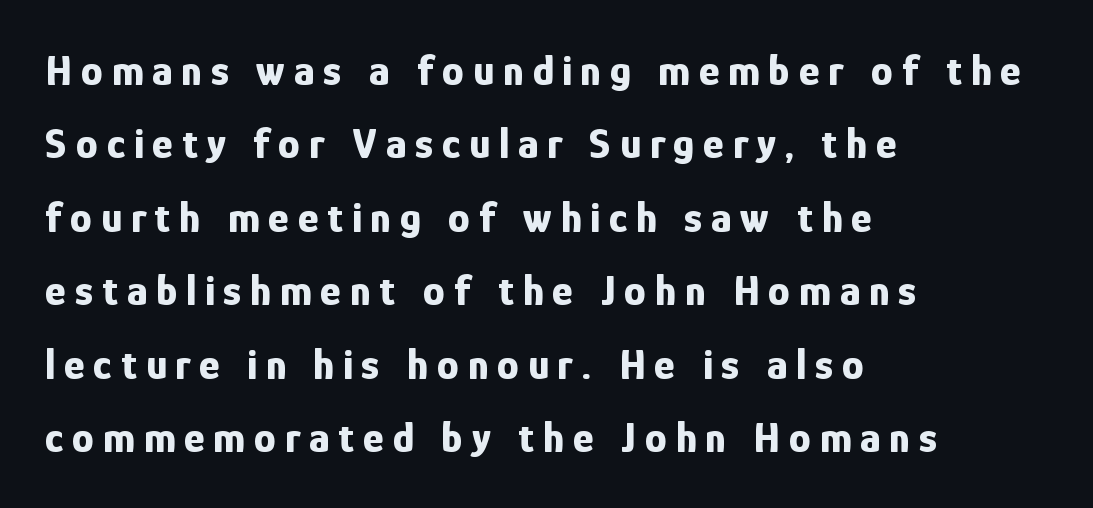
Posture: vertical. Reading down the block, your eye returns to a fixed left position each line. Spacing verdict: proportional, widths tailored to each character. No word sits above an underline. This sample uses expanded letter spacing, leaving extra air between glyphs.
